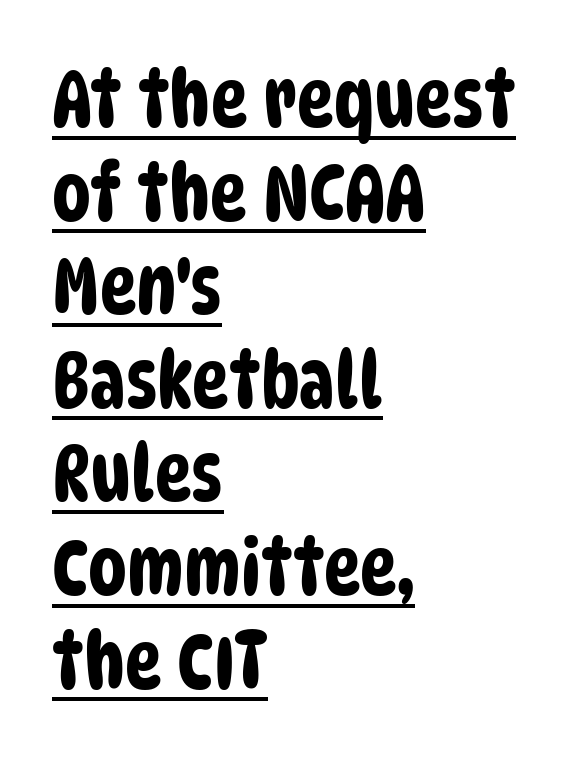
Q: Is the typeface a serif or a sans-serif typeface? A: Sans-serif.
Q: Is the text underlined? A: Yes.
Q: How is the paragraph aligned? A: Left-aligned.
Q: Is the spacing between letters normal or unusually wide? A: Normal.
Q: Width (condensed, normal, or wide)? A: Condensed.
Q: Stroke contrast? A: Low.
Q: x-height? A: Large.
Q: Monospaced? A: No.
